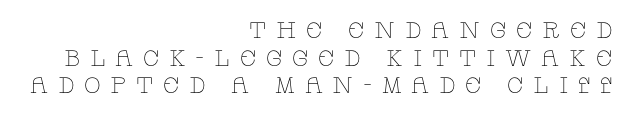
The image shows 22 px text type, upright; set right-aligned, normal line spacing (1.26x), unusually wide letter spacing (+0.44 em), not underlined.
